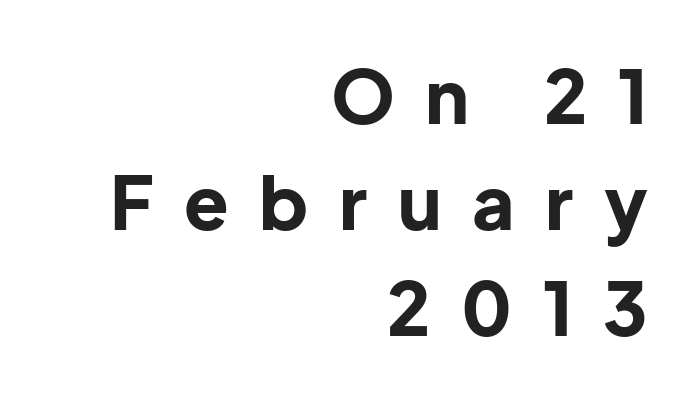
{"serif": "no", "italic": "no", "bold": "yes", "weight": "bold", "width": "normal", "stroke_contrast": "low", "x_height": "medium", "monospaced": "no", "underline": "no", "align": "right", "line_spacing": "normal", "line_spacing_ratio": 1.45, "letter_spacing": "wide", "letter_spacing_em": 0.42, "glyph_px": 73}
